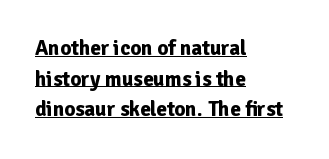
{"italic": "no", "bold": "yes", "underline": "yes", "align": "left", "line_spacing": "normal", "line_spacing_ratio": 1.46, "letter_spacing": "normal", "letter_spacing_em": 0.0, "glyph_px": 21}
